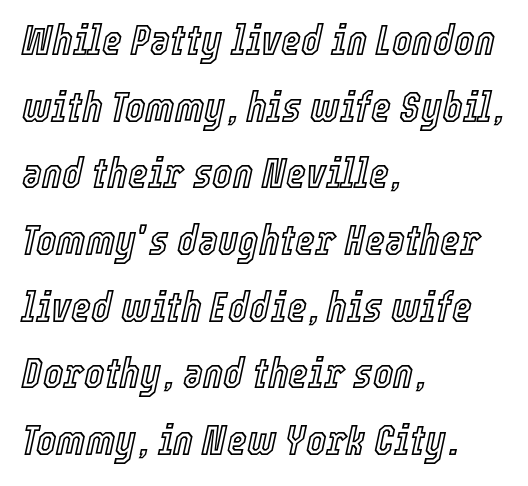
{"italic": "yes", "lean": "right", "slant_degrees": 12, "width": "condensed", "x_height": "medium", "monospaced": "no", "underline": "no", "align": "left", "line_spacing": "normal", "line_spacing_ratio": 1.55, "letter_spacing": "normal", "letter_spacing_em": 0.0, "glyph_px": 43}
